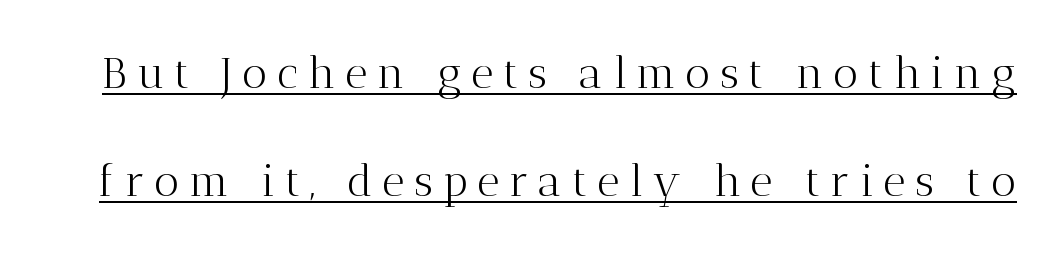
The image shows 44 px light serif type, upright; set loose line spacing (2.45x), unusually wide letter spacing (+0.22 em), underlined; medium stroke contrast and a medium x-height.
